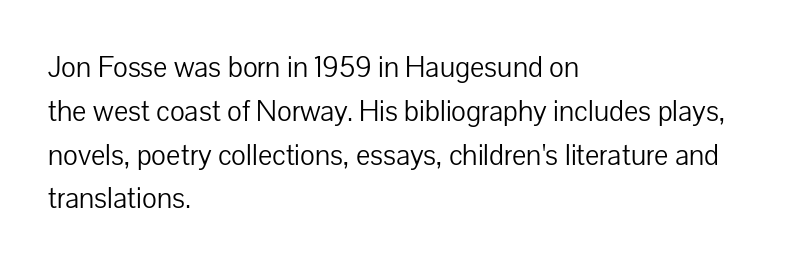
Q: Is the text bold? A: No.
Q: Is the text italic (slanted)? A: No, it is upright.
Q: Is the typeface a serif or a sans-serif typeface? A: Sans-serif.
Q: Is the text underlined? A: No.
Q: How is the paragraph aligned? A: Left-aligned.
Q: Is the spacing between letters normal or unusually wide? A: Normal.
Q: Is the spacing between lines tight, normal or loose? A: Normal.
Q: Width (condensed, normal, or wide)? A: Normal.
Q: Stroke contrast? A: Low.
Q: x-height? A: Medium.
Q: Monospaced? A: No.
